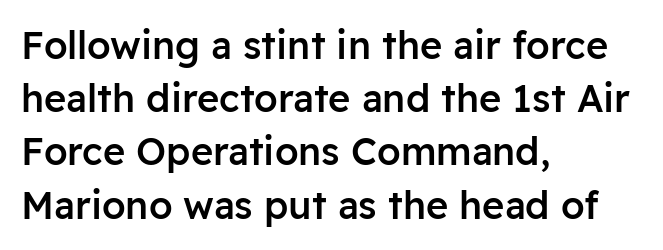
Q: Is the text bold? A: Semi-bold.
Q: Is the text italic (slanted)? A: No, it is upright.
Q: Is the typeface a serif or a sans-serif typeface? A: Sans-serif.
Q: Is the text underlined? A: No.
Q: How is the paragraph aligned? A: Left-aligned.
Q: Is the spacing between letters normal or unusually wide? A: Normal.
Q: Is the spacing between lines tight, normal or loose? A: Normal.
Q: Width (condensed, normal, or wide)? A: Normal.
Q: Stroke contrast? A: Low.
Q: x-height? A: Medium.
Q: Monospaced? A: No.
